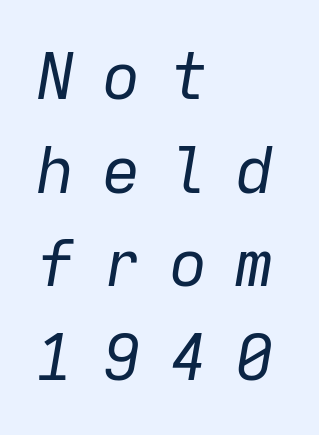
{"italic": "yes", "lean": "right", "slant_degrees": 9, "bold": "no", "weight": "regular", "width": "normal", "stroke_contrast": "low", "x_height": "medium", "monospaced": "yes", "underline": "no", "align": "left", "line_spacing": "normal", "line_spacing_ratio": 1.44, "letter_spacing": "wide", "letter_spacing_em": 0.42, "glyph_px": 65}
